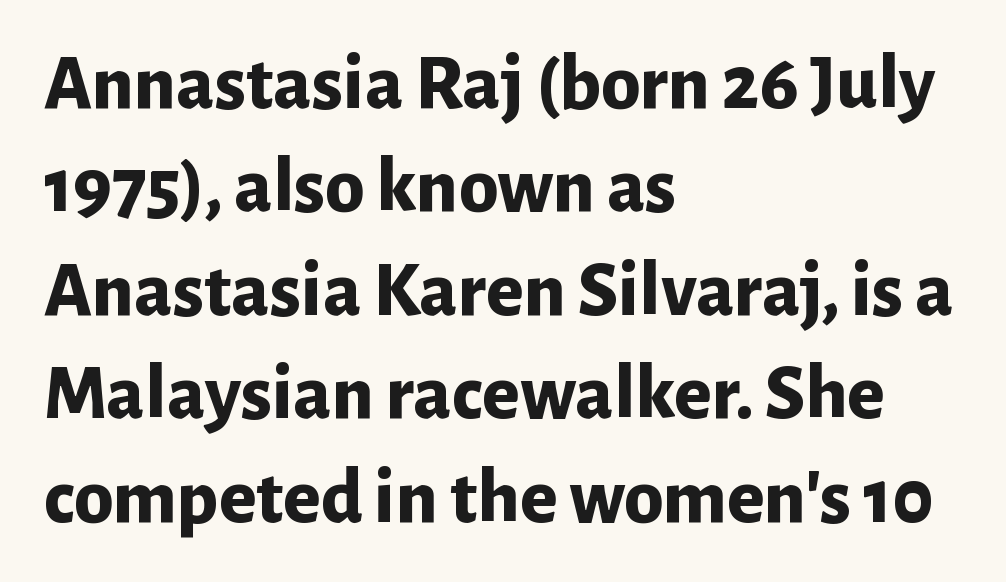
{"serif": "no", "italic": "no", "bold": "yes", "weight": "bold", "width": "normal", "stroke_contrast": "low", "x_height": "medium", "monospaced": "no", "underline": "no", "align": "left", "line_spacing": "normal", "line_spacing_ratio": 1.31, "letter_spacing": "normal", "letter_spacing_em": 0.0, "glyph_px": 79}
